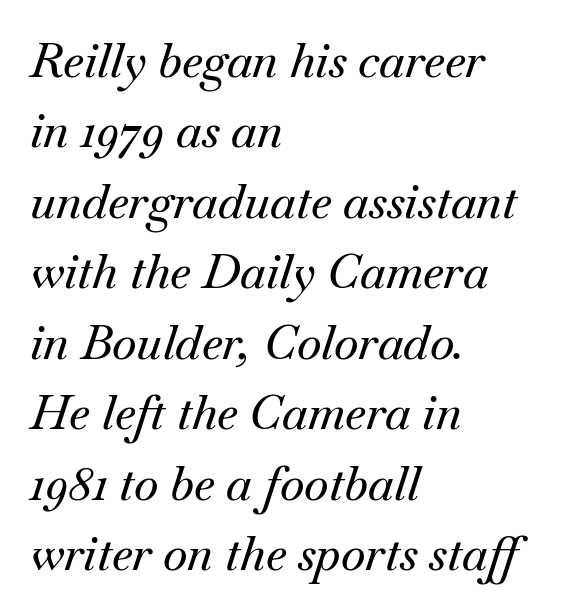
Q: Is the text italic (slanted)? A: Yes, it leans right by about 18 degrees.
Q: Is the typeface a serif or a sans-serif typeface? A: Serif.
Q: Is the text underlined? A: No.
Q: How is the paragraph aligned? A: Left-aligned.
Q: Is the spacing between letters normal or unusually wide? A: Normal.
Q: Is the spacing between lines tight, normal or loose? A: Normal.
Q: Width (condensed, normal, or wide)? A: Normal.
Q: Stroke contrast? A: Medium.
Q: x-height? A: Small.
Q: Monospaced? A: No.
